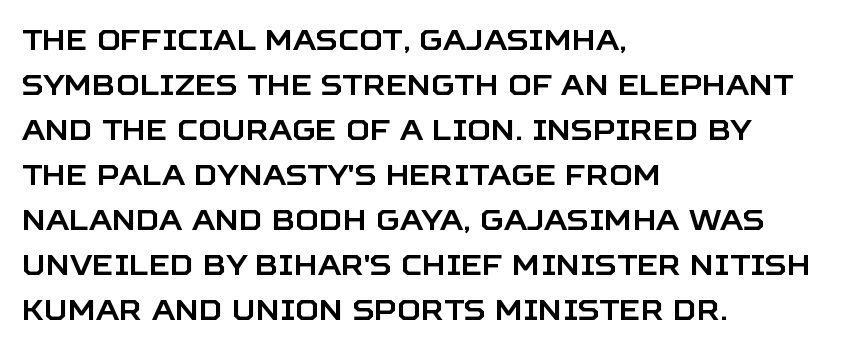
The image shows 29 px sans-serif type, upright; set left-aligned, normal line spacing (1.55x), normal letter spacing, not underlined; low stroke contrast and a large x-height.
